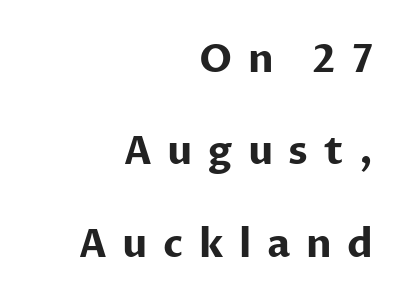
The image shows 39 px bold sans-serif type, upright; set right-aligned, loose line spacing (2.37x), unusually wide letter spacing (+0.4 em), not underlined; low stroke contrast and a medium x-height.
